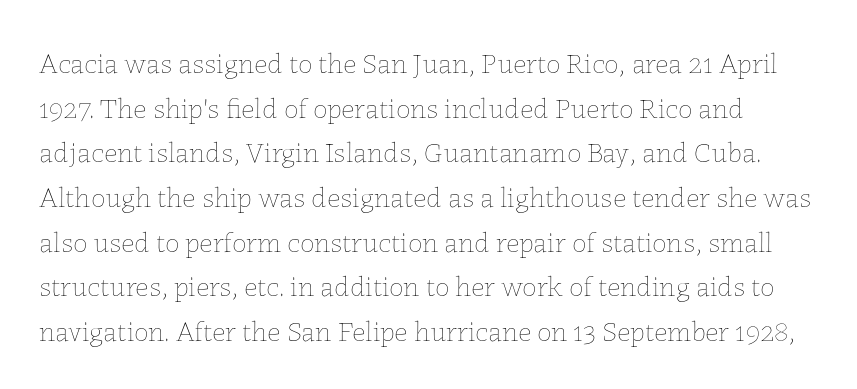
Q: Is the text bold? A: No.
Q: Is the text italic (slanted)? A: No, it is upright.
Q: Is the text underlined? A: No.
Q: Is the spacing between letters normal or unusually wide? A: Normal.
Q: Is the spacing between lines tight, normal or loose? A: Normal.
Q: Width (condensed, normal, or wide)? A: Normal.
Q: Stroke contrast? A: Low.
Q: x-height? A: Medium.
Q: Monospaced? A: No.
